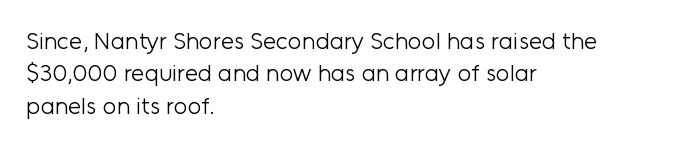
The typesetter chose a ragged-right arrangement here. In terms of letterspacing, this is plain default setting. Descenders hang freely into open space. A typesetter would call this leading conventional body-copy spacing. Stems and bowls with no extra thickness — not bold.
